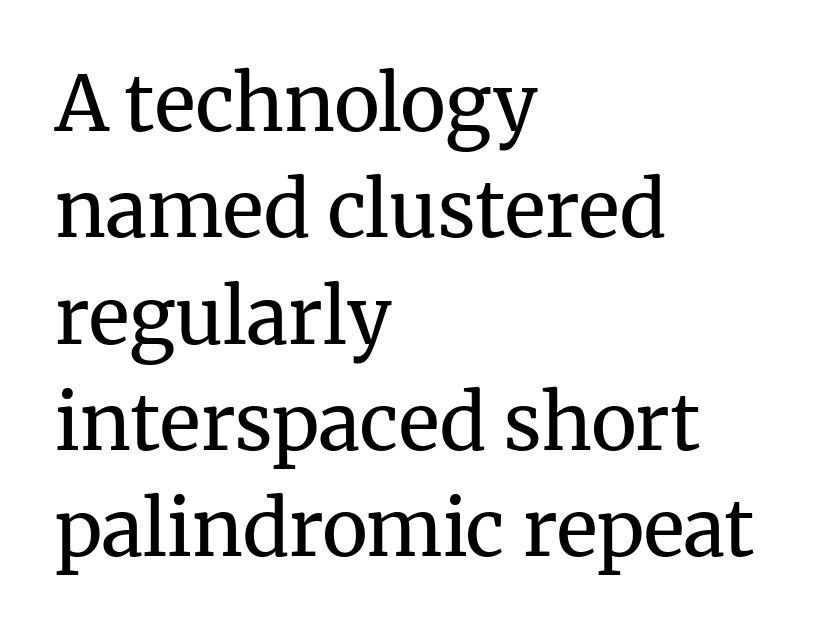
{"serif": "yes", "italic": "no", "bold": "no", "weight": "regular", "width": "normal", "stroke_contrast": "medium", "x_height": "medium", "monospaced": "no", "underline": "no", "align": "left", "line_spacing": "normal", "line_spacing_ratio": 1.38, "letter_spacing": "normal", "letter_spacing_em": 0.0, "glyph_px": 77}
